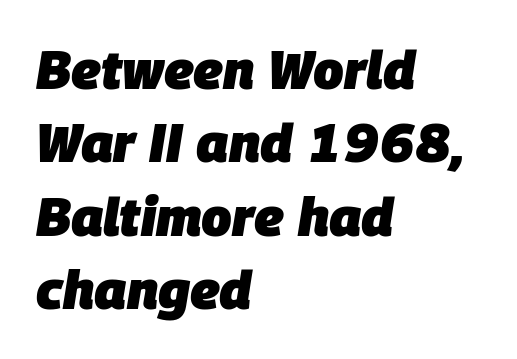
Q: Is the text bold? A: Yes.
Q: Is the text italic (slanted)? A: Yes, it leans right by about 9 degrees.
Q: Is the text underlined? A: No.
Q: How is the paragraph aligned? A: Left-aligned.
Q: Is the spacing between letters normal or unusually wide? A: Normal.
Q: Is the spacing between lines tight, normal or loose? A: Normal.
Q: Width (condensed, normal, or wide)? A: Normal.
Q: Stroke contrast? A: Low.
Q: x-height? A: Large.
Q: Monospaced? A: No.
